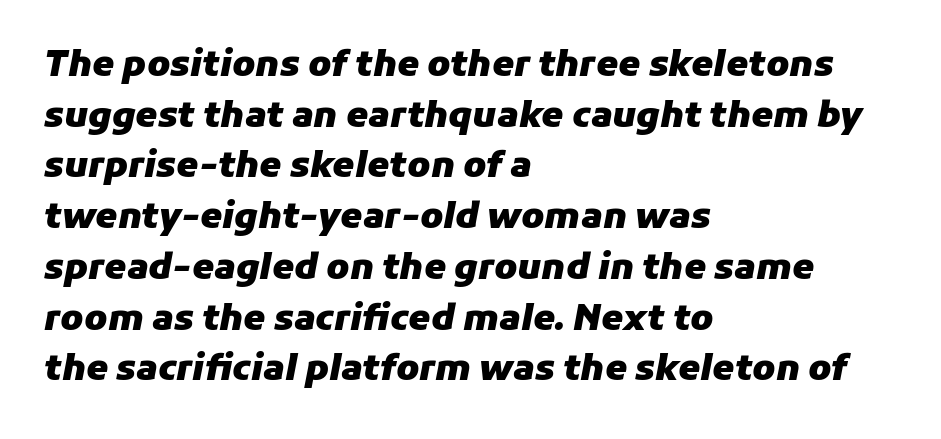
The image shows 35 px heavy type, italic (leaning right); set left-aligned, normal line spacing (1.45x), normal letter spacing, not underlined; low stroke contrast and a medium x-height.
